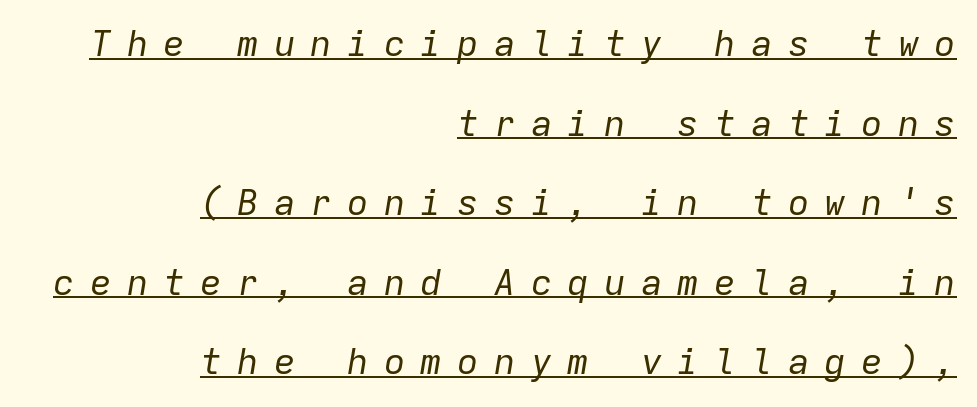
Q: Is the text bold? A: No.
Q: Is the text italic (slanted)? A: Yes, it leans right by about 9 degrees.
Q: Is the text underlined? A: Yes.
Q: How is the paragraph aligned? A: Right-aligned.
Q: Is the spacing between letters normal or unusually wide? A: Unusually wide.
Q: Is the spacing between lines tight, normal or loose? A: Loose.
Q: Width (condensed, normal, or wide)? A: Normal.
Q: Stroke contrast? A: Low.
Q: x-height? A: Medium.
Q: Monospaced? A: Yes.
